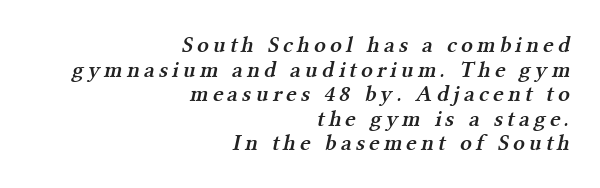
{"bold": "semi", "underline": "no", "align": "right", "line_spacing": "tight", "line_spacing_ratio": 1.07, "glyph_px": 23}
